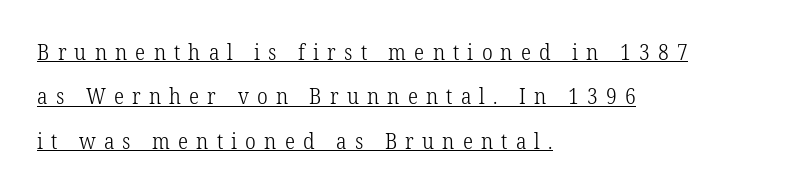
Q: Is the text bold? A: No.
Q: Is the text italic (slanted)? A: No, it is upright.
Q: Is the text underlined? A: Yes.
Q: How is the paragraph aligned? A: Left-aligned.
Q: Is the spacing between letters normal or unusually wide? A: Unusually wide.
Q: Is the spacing between lines tight, normal or loose? A: Loose.
